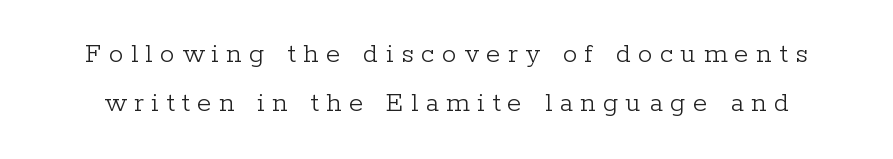
Q: Is the text bold? A: No.
Q: Is the text italic (slanted)? A: No, it is upright.
Q: Is the typeface a serif or a sans-serif typeface? A: Serif.
Q: Is the text underlined? A: No.
Q: Is the spacing between letters normal or unusually wide? A: Unusually wide.
Q: Is the spacing between lines tight, normal or loose? A: Normal.
Q: Width (condensed, normal, or wide)? A: Normal.
Q: Stroke contrast? A: Low.
Q: x-height? A: Medium.
Q: Monospaced? A: No.
